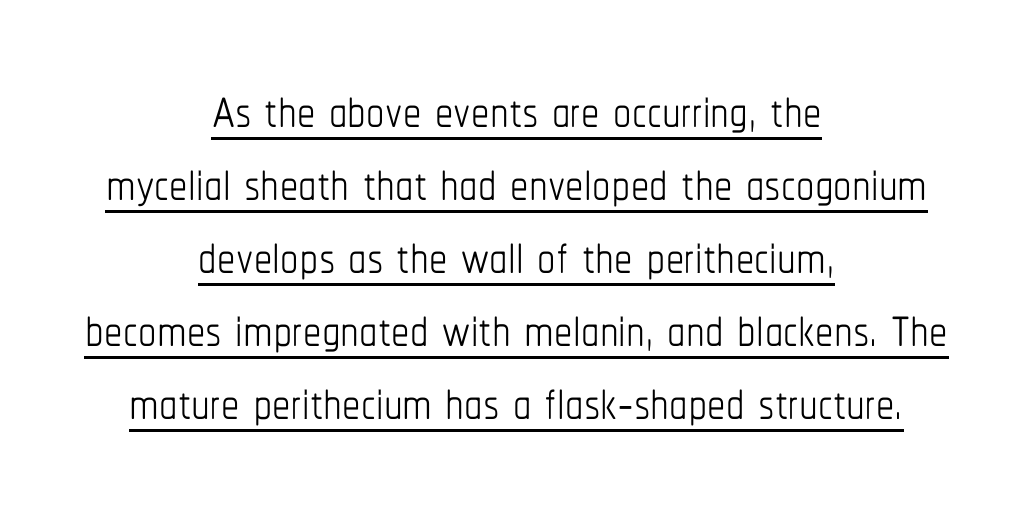
{"italic": "no", "bold": "no", "weight": "thin", "width": "condensed", "stroke_contrast": "low", "x_height": "medium", "monospaced": "no", "underline": "yes", "align": "center", "line_spacing": "tight", "line_spacing_ratio": 1.0, "letter_spacing": "normal", "letter_spacing_em": 0.0, "glyph_px": 73}
